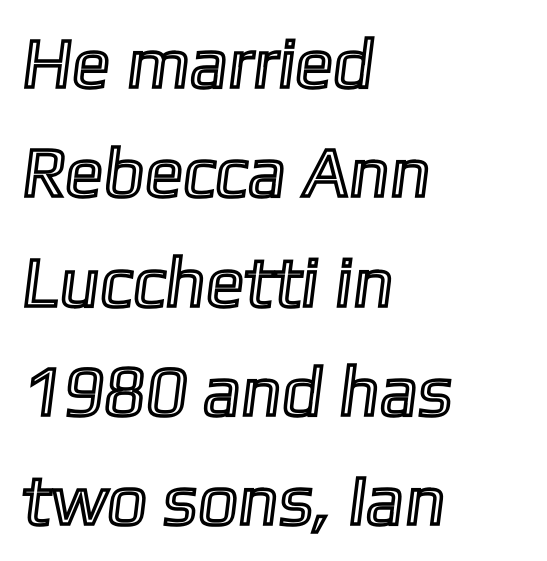
{"width": "normal", "x_height": "medium", "monospaced": "no", "underline": "no", "align": "left", "line_spacing": "normal", "line_spacing_ratio": 1.54, "letter_spacing": "normal", "letter_spacing_em": 0.0, "glyph_px": 71}
